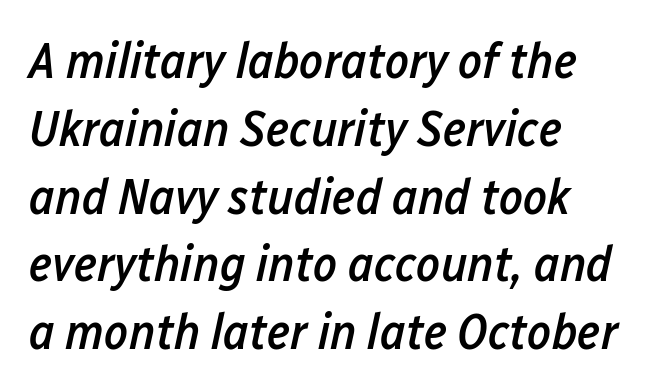
How heavy is the stroke? Medium-heavy — a semibold, shy of bold. Students, note that the glyphs here touch the page at normal intervals. This rendering uses left alignment, leaving the right contour irregular. Note the varied advance widths — an 'i' is clearly narrower than an 'm'. The rows are spaced the way most documents space them. Slanted lettering throughout.
